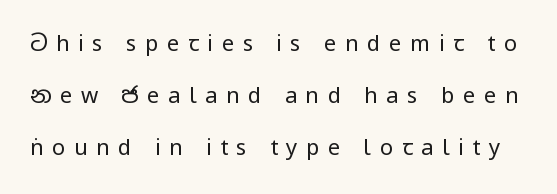
The image shows 22 px text type, upright; set loose line spacing (2.36x), unusually wide letter spacing (+0.39 em), not underlined.
